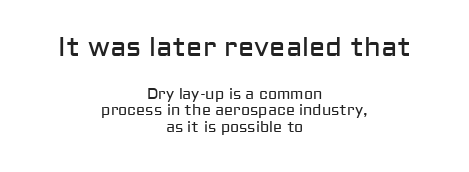
Caption: face not bold, strokes unweighted. Does extra space separate the letters? No, they use regular spacing. The space between consecutive lines is stingy. These lines stack symmetrically, like a column narrowing and widening about its center.
